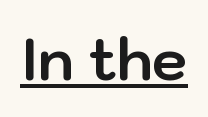
The image shows 57 px bold sans-serif type, upright; set normal letter spacing, underlined; low stroke contrast and a medium x-height.
